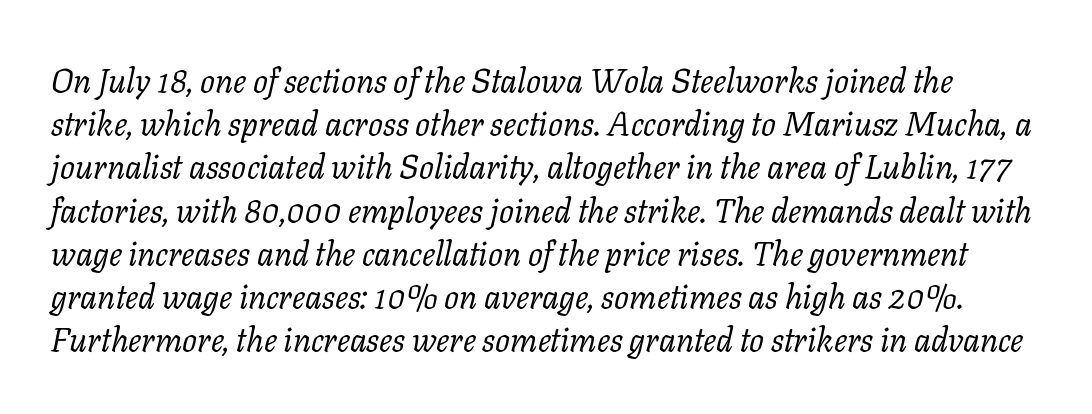
Q: Is the text bold? A: No.
Q: Is the text italic (slanted)? A: Yes, it leans right by about 11 degrees.
Q: Is the typeface a serif or a sans-serif typeface? A: Serif.
Q: Is the text underlined? A: No.
Q: Is the spacing between letters normal or unusually wide? A: Normal.
Q: Is the spacing between lines tight, normal or loose? A: Normal.
Q: Width (condensed, normal, or wide)? A: Normal.
Q: Stroke contrast? A: Low.
Q: x-height? A: Medium.
Q: Monospaced? A: No.
